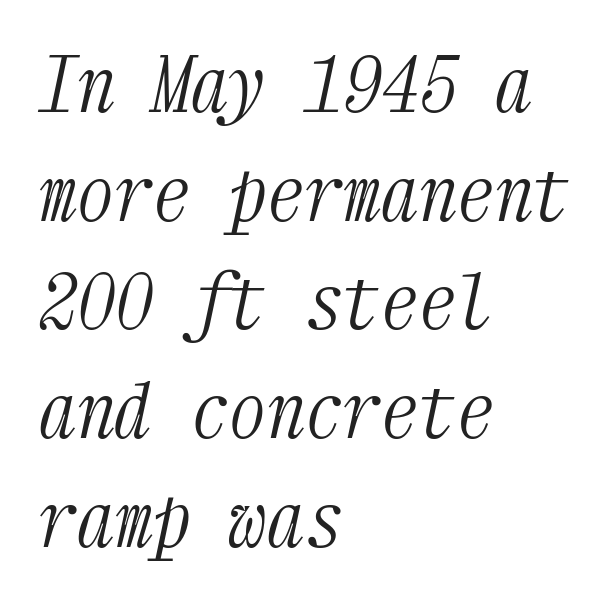
Q: Is the text bold? A: No.
Q: Is the text italic (slanted)? A: Yes, it leans right by about 12 degrees.
Q: Is the typeface a serif or a sans-serif typeface? A: Serif.
Q: Is the text underlined? A: No.
Q: How is the paragraph aligned? A: Left-aligned.
Q: Is the spacing between letters normal or unusually wide? A: Normal.
Q: Is the spacing between lines tight, normal or loose? A: Normal.
Q: Width (condensed, normal, or wide)? A: Condensed.
Q: Stroke contrast? A: Medium.
Q: x-height? A: Medium.
Q: Monospaced? A: Yes.
